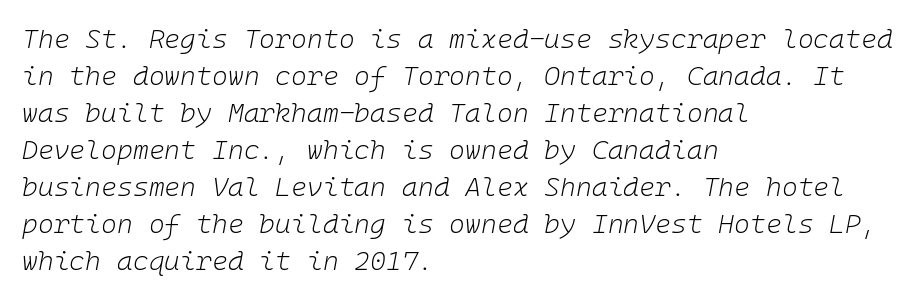
Q: Is the text bold? A: No.
Q: Is the text italic (slanted)? A: Yes, it leans right by about 10 degrees.
Q: Is the text underlined? A: No.
Q: How is the paragraph aligned? A: Left-aligned.
Q: Is the spacing between letters normal or unusually wide? A: Normal.
Q: Is the spacing between lines tight, normal or loose? A: Normal.
